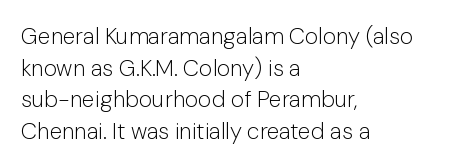
{"italic": "no", "bold": "no", "underline": "no", "align": "left", "line_spacing": "normal", "line_spacing_ratio": 1.37, "letter_spacing": "normal", "letter_spacing_em": 0.0, "glyph_px": 23}
